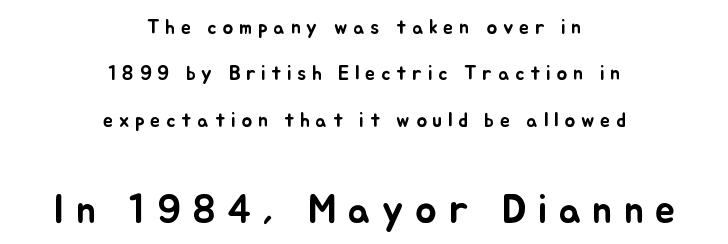
Looks like regular typesetting: each glyph gets only the width it needs. Reading down the column, the eye jumps a long way to each next line. What stands out about the letter spacing? Its width — letters are far apart. Posture: vertical.
